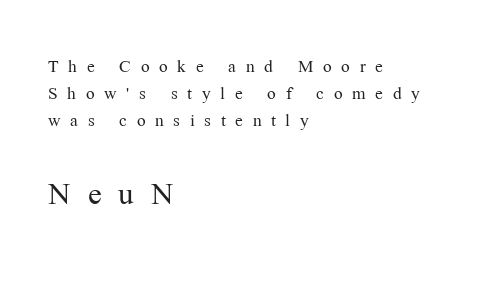
Note: serifs present on the glyphs. Look at the glyph heights: the lower group is clearly the bigger setting. The foot of each line stays bare and open. Is this a fixed-width face? No — the glyphs have proportional, varying widths. Ordinary non-slanted type is in use. The weight would be labelled regular, book, light, or lighter still.
